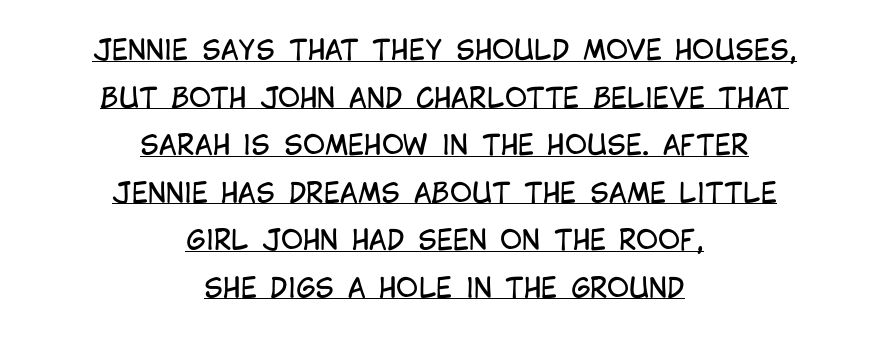
The image shows 27 px text type, upright; set centered, line spacing 1.76x, normal letter spacing, underlined.
